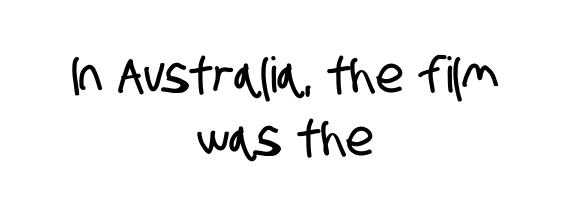
{"serif": "no", "width": "condensed", "stroke_contrast": "low", "x_height": "large", "monospaced": "no", "underline": "no", "align": "center", "line_spacing": "normal", "line_spacing_ratio": 1.28, "letter_spacing": "normal", "letter_spacing_em": 0.0, "glyph_px": 49}
